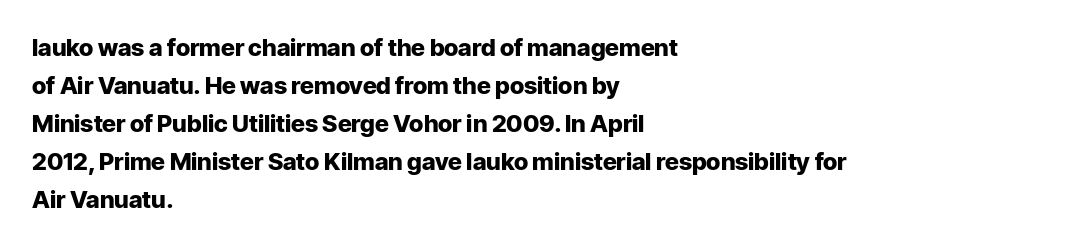
Q: Is the text bold? A: Yes.
Q: Is the text italic (slanted)? A: No, it is upright.
Q: Is the text underlined? A: No.
Q: How is the paragraph aligned? A: Left-aligned.
Q: Is the spacing between letters normal or unusually wide? A: Normal.
Q: Is the spacing between lines tight, normal or loose? A: Normal.
